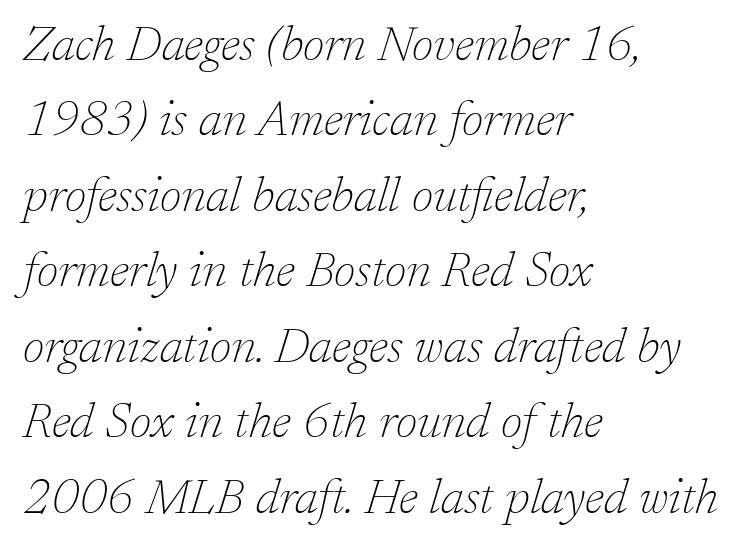
Q: Is the text bold? A: No.
Q: Is the text italic (slanted)? A: Yes, it leans right by about 17 degrees.
Q: Is the typeface a serif or a sans-serif typeface? A: Serif.
Q: Is the text underlined? A: No.
Q: How is the paragraph aligned? A: Left-aligned.
Q: Is the spacing between letters normal or unusually wide? A: Normal.
Q: Is the spacing between lines tight, normal or loose? A: Normal.
Q: Width (condensed, normal, or wide)? A: Normal.
Q: Stroke contrast? A: Low.
Q: x-height? A: Medium.
Q: Monospaced? A: No.
